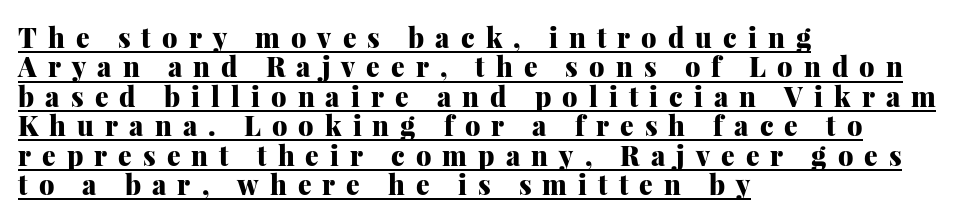
{"italic": "no", "bold": "yes", "underline": "yes", "align": "left", "line_spacing": "tight", "line_spacing_ratio": 1.09, "letter_spacing": "wide", "letter_spacing_em": 0.41, "glyph_px": 27}
